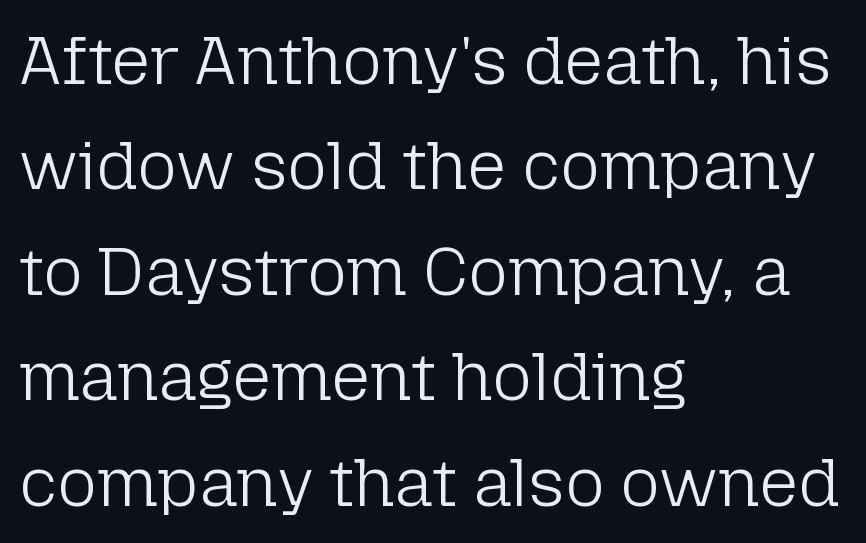
{"serif": "no", "italic": "no", "bold": "no", "weight": "light", "width": "normal", "stroke_contrast": "low", "x_height": "medium", "monospaced": "no", "underline": "no", "align": "left", "line_spacing": "normal", "line_spacing_ratio": 1.55, "letter_spacing": "normal", "letter_spacing_em": 0.0, "glyph_px": 68}
